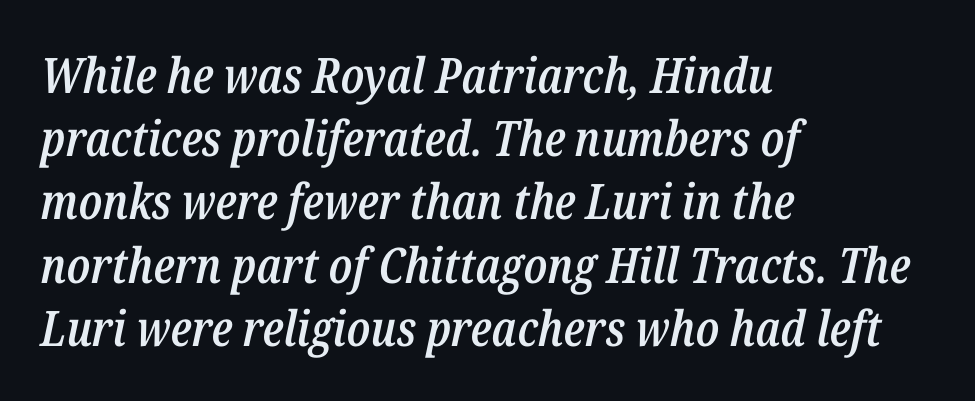
The image shows 49 px semibold, condensed type, italic (leaning right); set left-aligned, normal line spacing (1.29x), normal letter spacing, not underlined; low stroke contrast and a medium x-height.
